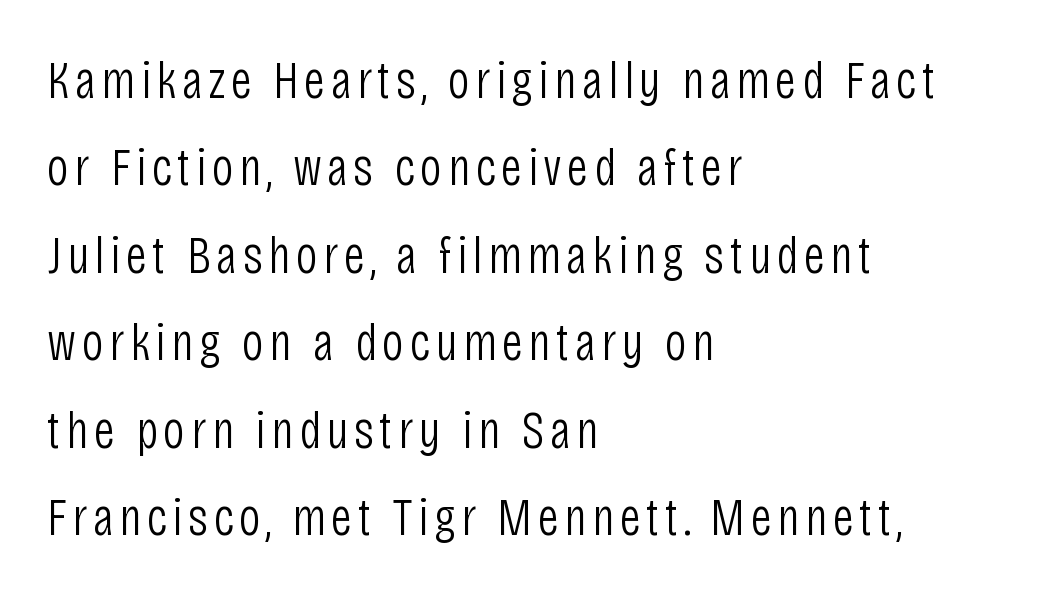
The image shows 54 px light, condensed sans-serif type, upright; set left-aligned, normal line spacing (1.62x), not underlined; low stroke contrast and a large x-height.
